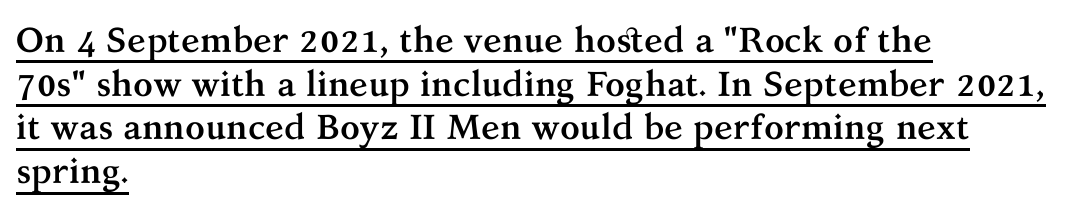
The image shows 35 px semibold serif type, upright; set left-aligned, normal line spacing (1.25x), normal letter spacing, underlined; medium stroke contrast and a medium x-height.
